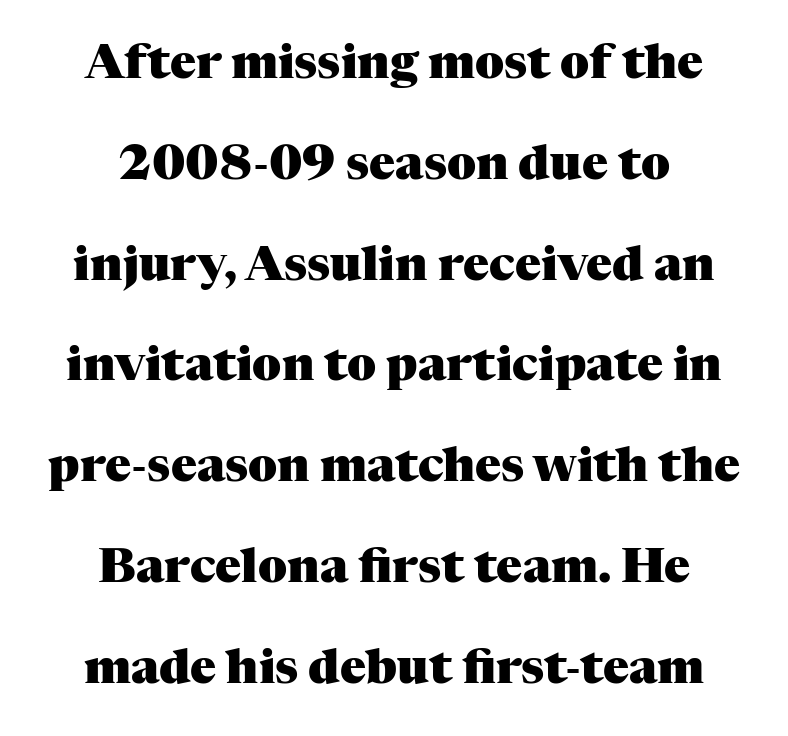
{"serif": "yes", "italic": "no", "bold": "yes", "weight": "heavy", "width": "normal", "stroke_contrast": "medium", "x_height": "medium", "monospaced": "no", "underline": "no", "align": "center", "line_spacing": "loose", "line_spacing_ratio": 2.1, "letter_spacing": "normal", "letter_spacing_em": 0.0, "glyph_px": 48}
